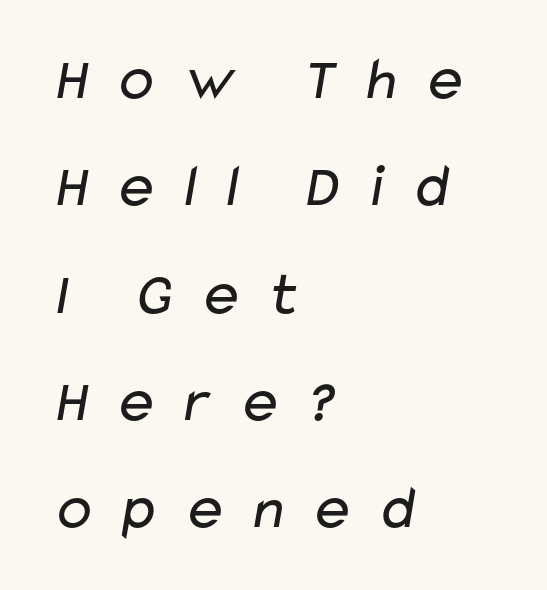
Q: Is the text bold? A: No.
Q: Is the typeface a serif or a sans-serif typeface? A: Sans-serif.
Q: Is the text underlined? A: No.
Q: How is the paragraph aligned? A: Left-aligned.
Q: Is the spacing between letters normal or unusually wide? A: Unusually wide.
Q: Width (condensed, normal, or wide)? A: Wide.
Q: Stroke contrast? A: Low.
Q: x-height? A: Medium.
Q: Monospaced? A: No.
